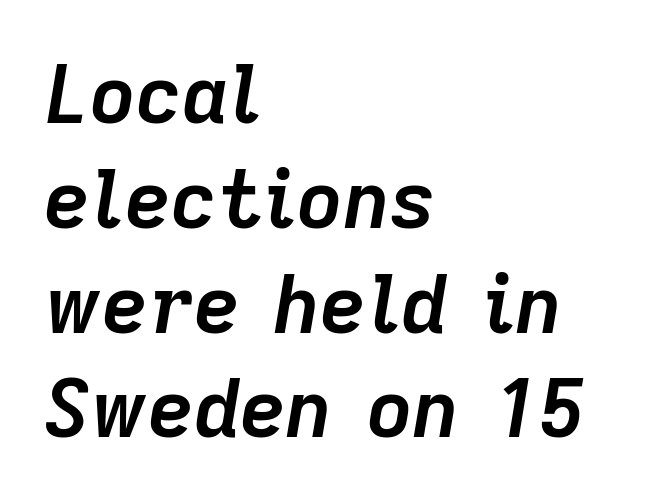
The image shows 80 px semibold type, italic (leaning right); set left-aligned, normal line spacing (1.31x), normal letter spacing, not underlined; low stroke contrast and a medium x-height.
